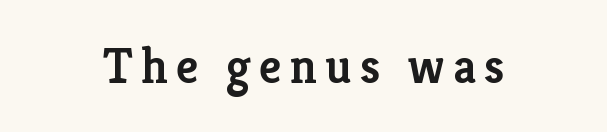
{"serif": "yes", "italic": "no", "bold": "semi", "weight": "semibold", "width": "normal", "stroke_contrast": "low", "x_height": "medium", "monospaced": "no", "underline": "no", "align": "center", "glyph_px": 50}
